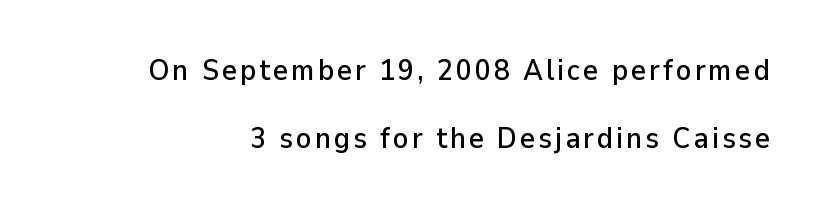
The image shows 29 px sans-serif type, upright; set loose line spacing (2.34x), not underlined; low stroke contrast and a medium x-height.
